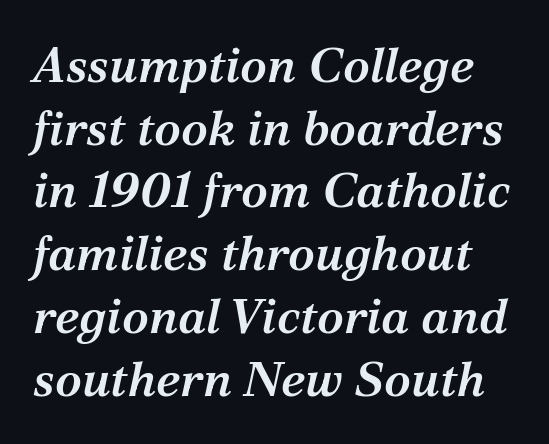
These lines are rendered in a variable-pitch font. The gap between lines stays unmarked. Examine the stroke ends and you'll spot serifs. Is the type slanted? Yes — the strokes lean at a clear angle. The line texture is even and compact thanks to regular tracking.
